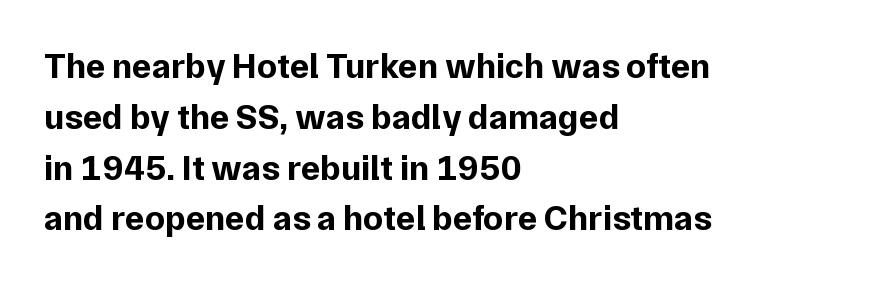
Look at the bottom of the vertical strokes: they stop flat, with no serifs. Rendered with straight, roman letterforms. The gap between lines stays unmarked. What weight is shown? A full bold with thick strokes. Summary of vertical rhythm: regular, with standard interline spacing. Spacing verdict: proportional, widths tailored to each character.
